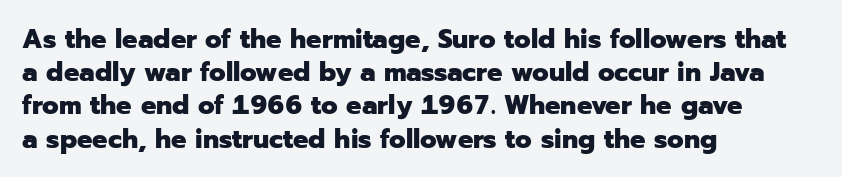
There is no visible air inserted between adjacent glyphs. In terms of weight, the rendering is a true, heavy bold. Visually the block forms a straight wall on the left and a jagged coastline on the right. Lines of text with bare space underneath. If you drew a line through each stem, it would be perfectly vertical.
